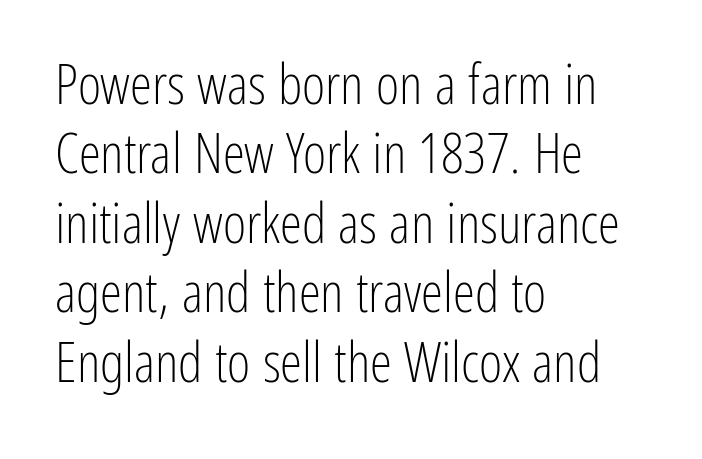
{"serif": "no", "italic": "no", "bold": "no", "weight": "light", "width": "condensed", "stroke_contrast": "low", "x_height": "medium", "monospaced": "no", "underline": "no", "align": "left", "line_spacing_ratio": 1.24, "letter_spacing": "normal", "letter_spacing_em": 0.0, "glyph_px": 56}
